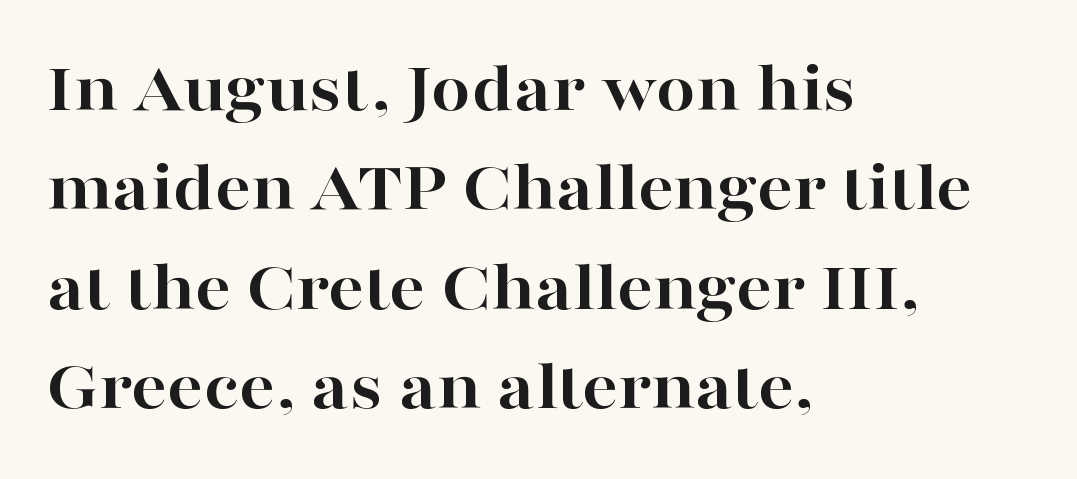
{"serif": "yes", "italic": "no", "bold": "yes", "weight": "bold", "width": "wide", "stroke_contrast": "high", "x_height": "medium", "monospaced": "no", "underline": "no", "align": "left", "line_spacing": "normal", "line_spacing_ratio": 1.4, "letter_spacing": "normal", "letter_spacing_em": 0.0, "glyph_px": 71}
